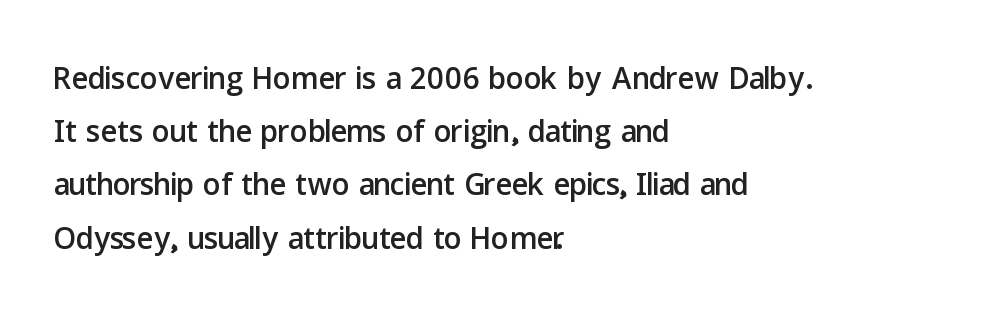
The image shows 44 px sans-serif type, upright; set left-aligned, line spacing 1.21x, normal letter spacing, not underlined; low stroke contrast and a medium x-height.
